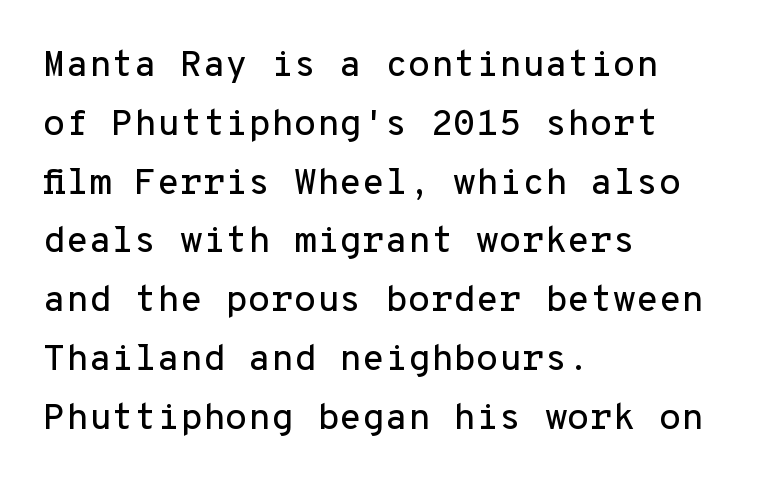
The image shows 37 px sans-serif type, upright, monospaced; set left-aligned, normal line spacing (1.59x), normal letter spacing, not underlined; low stroke contrast and a medium x-height.
